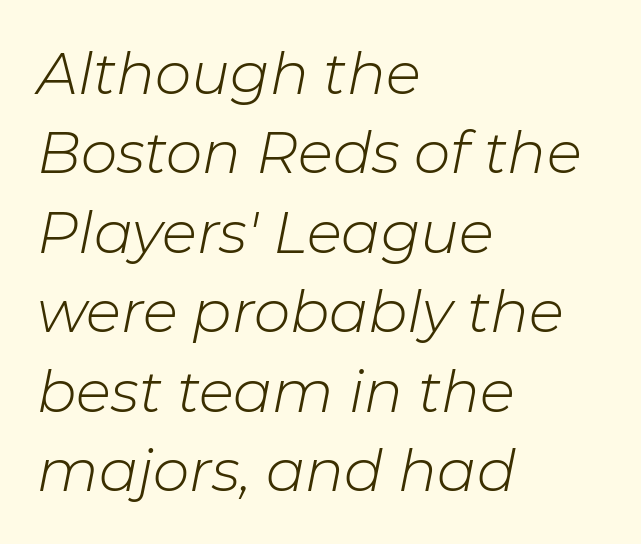
The image shows 58 px light type, italic (leaning right); set left-aligned, normal line spacing (1.37x), normal letter spacing, not underlined; low stroke contrast and a medium x-height.
